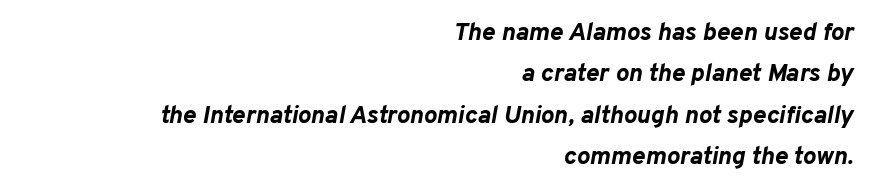
The image shows 25 px bold type, italic (leaning right); set right-aligned, normal line spacing (1.66x), normal letter spacing, not underlined.
